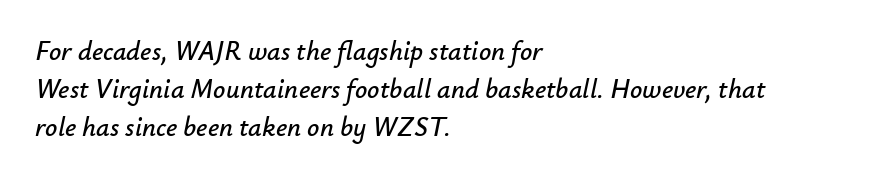
{"italic": "yes", "lean": "right", "slant_degrees": 12, "underline": "no", "align": "left", "line_spacing": "normal", "line_spacing_ratio": 1.41, "letter_spacing": "normal", "letter_spacing_em": 0.0, "glyph_px": 27}
